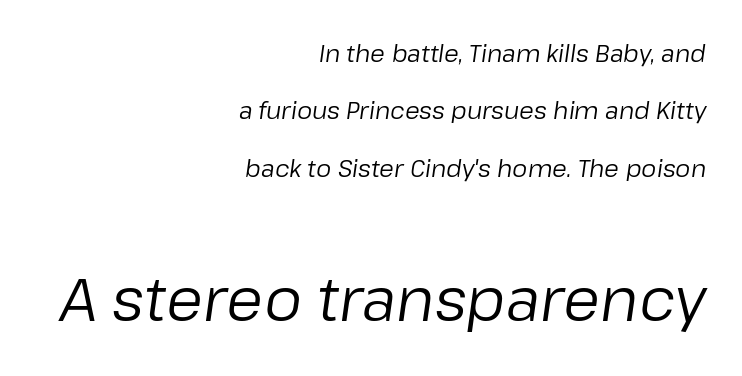
Compared with typical body copy, the letter spacing here is the same. Where is the straight margin? On the right. The passage shown is typed in a proportional face where columns would drift. The block sitting lower on the canvas is the one with enlarged characters.
